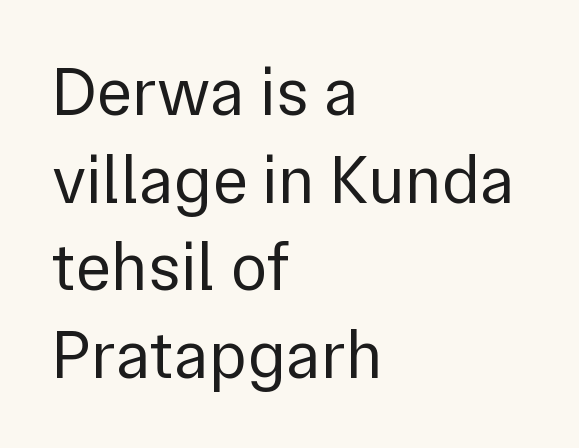
Q: Is the text bold? A: No.
Q: Is the text italic (slanted)? A: No, it is upright.
Q: Is the typeface a serif or a sans-serif typeface? A: Sans-serif.
Q: Is the text underlined? A: No.
Q: How is the paragraph aligned? A: Left-aligned.
Q: Is the spacing between letters normal or unusually wide? A: Normal.
Q: Is the spacing between lines tight, normal or loose? A: Normal.
Q: Width (condensed, normal, or wide)? A: Normal.
Q: x-height? A: Medium.
Q: Monospaced? A: No.
